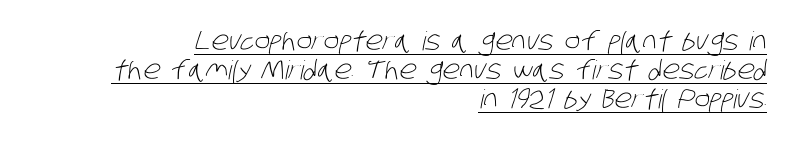
Q: Is the text bold? A: No.
Q: Is the text underlined? A: Yes.
Q: How is the paragraph aligned? A: Right-aligned.
Q: Is the spacing between letters normal or unusually wide? A: Normal.
Q: Is the spacing between lines tight, normal or loose? A: Tight.
